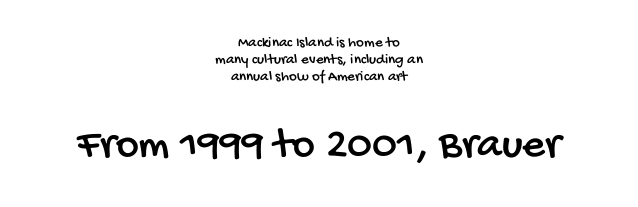
The image shows 44 px condensed sans-serif type; set centered, tight line spacing (1.15x), normal letter spacing, not underlined; the second (bottom) block is 2.93x larger; low stroke contrast and a large x-height.
